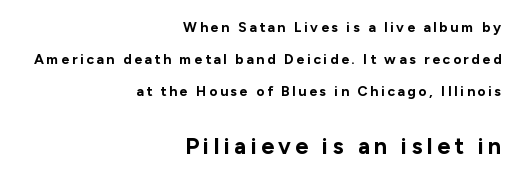
The image shows 23 px bold type, upright; set right-aligned, loose line spacing (2.27x), not underlined; the second (bottom) block is 1.64x larger.
